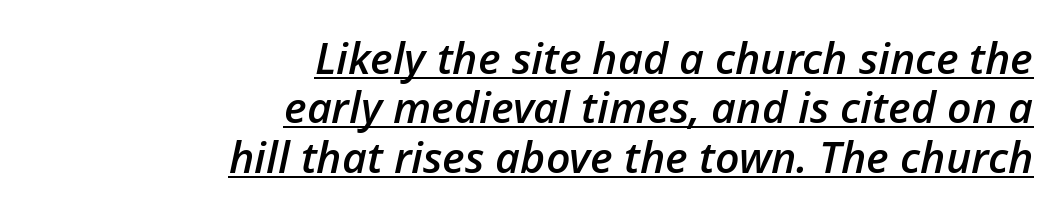
The image shows 43 px semibold type, italic (leaning right); set right-aligned, tight line spacing (1.15x), normal letter spacing, underlined; low stroke contrast and a medium x-height.
